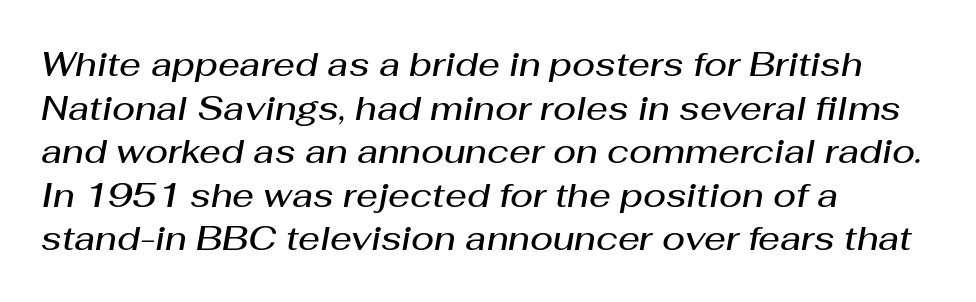
{"italic": "yes", "lean": "right", "slant_degrees": 10, "bold": "semi", "weight": "semibold", "width": "normal", "stroke_contrast": "medium", "x_height": "medium", "monospaced": "no", "underline": "no", "align": "left", "line_spacing": "normal", "line_spacing_ratio": 1.28, "letter_spacing": "normal", "letter_spacing_em": 0.0, "glyph_px": 34}
